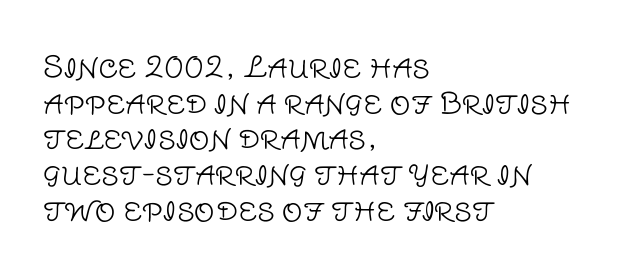
{"serif": "no", "bold": "no", "weight": "light", "width": "normal", "stroke_contrast": "low", "x_height": "large", "monospaced": "no", "underline": "no", "align": "left", "line_spacing_ratio": 1.23, "letter_spacing": "normal", "letter_spacing_em": 0.0, "glyph_px": 29}
